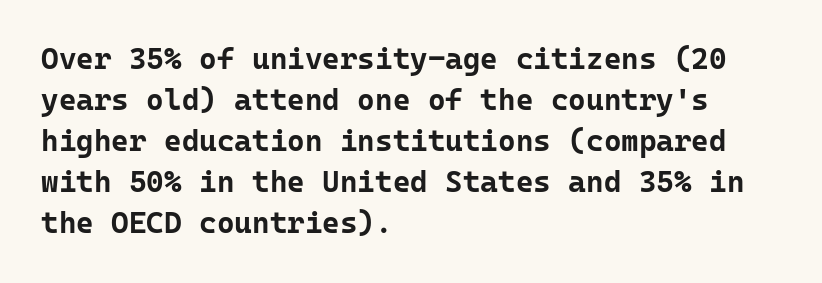
Every letter is thick-stroked: bold, no question. No italicization has been applied; the sample stays upright. Words appear dense and cohesive because spacing is normal. Stroke terminals: plain, sans-serif. Decoration check: the copy has no underline.
